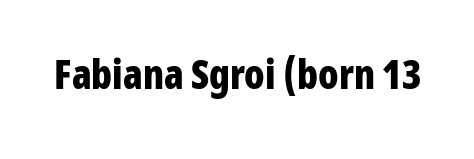
The image shows 40 px bold, condensed sans-serif type, upright; set normal letter spacing, not underlined; low stroke contrast and a medium x-height.
